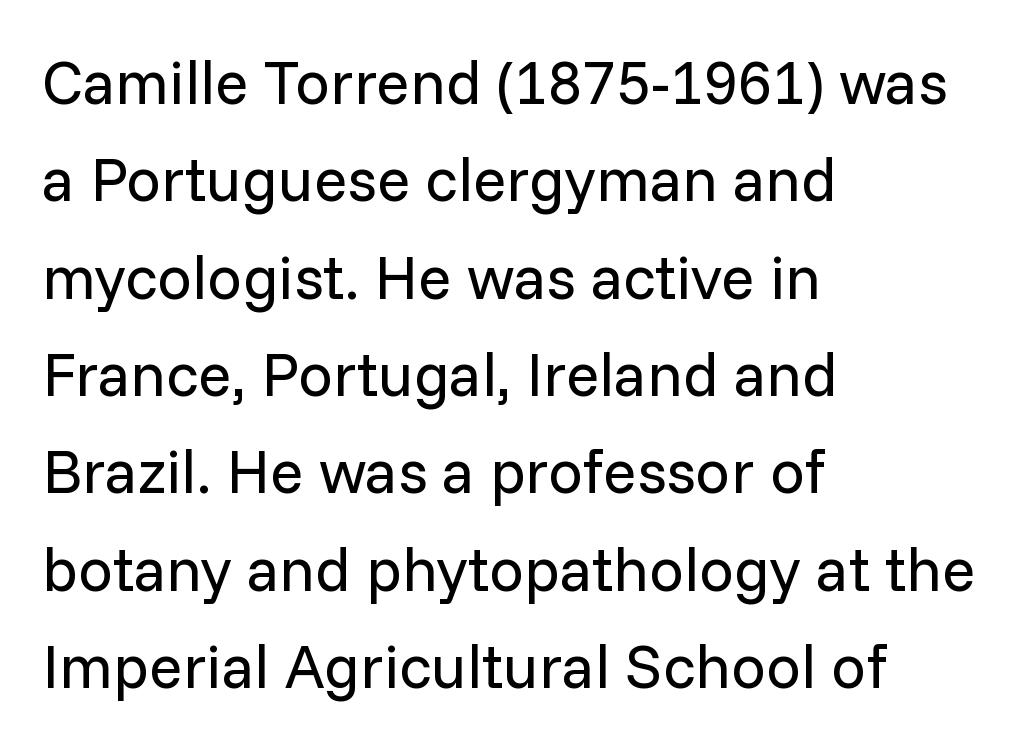
The image shows 62 px regular-weight sans-serif type, upright; set left-aligned, normal line spacing (1.57x), normal letter spacing, not underlined; low stroke contrast and a medium x-height.
